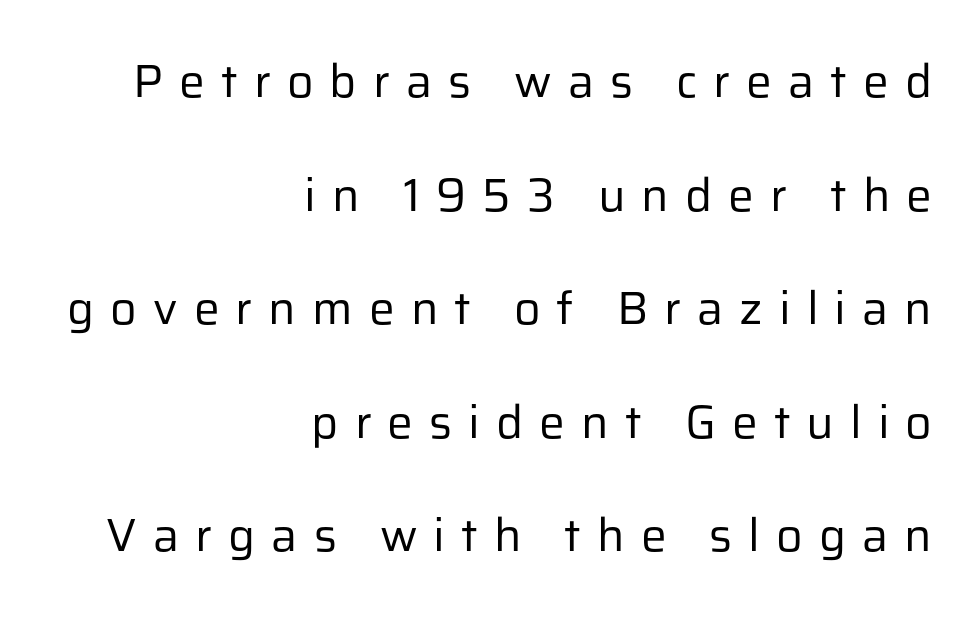
{"serif": "no", "italic": "no", "bold": "no", "weight": "regular", "width": "normal", "stroke_contrast": "low", "x_height": "medium", "monospaced": "no", "underline": "no", "align": "right", "line_spacing": "loose", "line_spacing_ratio": 2.47, "letter_spacing": "wide", "letter_spacing_em": 0.35, "glyph_px": 46}
